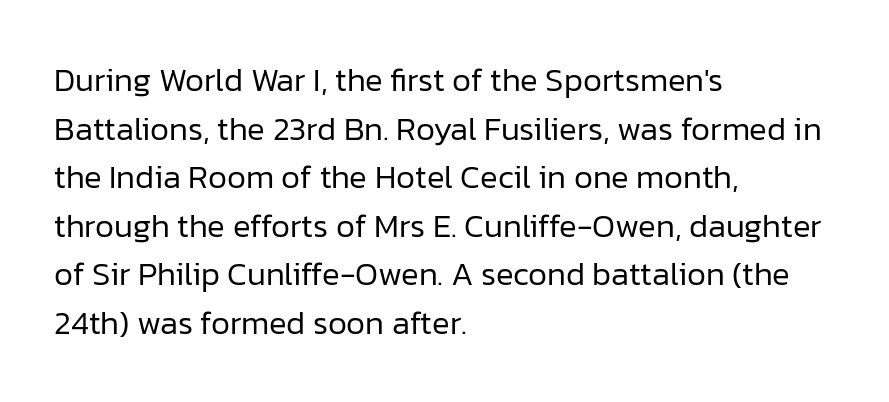
The image shows 33 px regular-weight sans-serif type, upright; set left-aligned, normal line spacing (1.47x), normal letter spacing, not underlined; low stroke contrast and a medium x-height.
